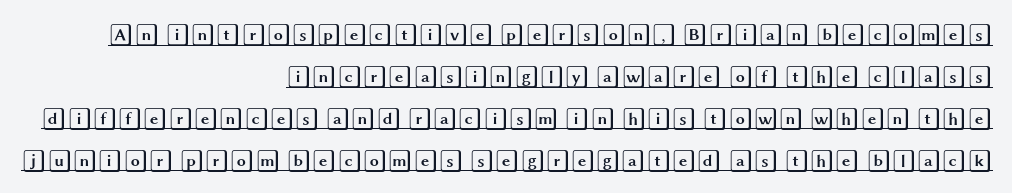
The image shows 23 px text type, upright; set right-aligned, line spacing 1.82x, normal letter spacing, underlined.
